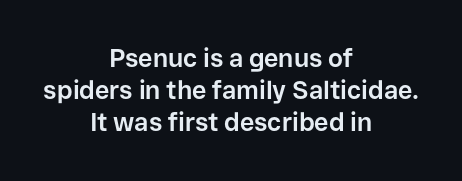
{"italic": "no", "bold": "yes", "underline": "no", "align": "center", "line_spacing": "normal", "line_spacing_ratio": 1.28, "letter_spacing": "normal", "letter_spacing_em": 0.0, "glyph_px": 25}
